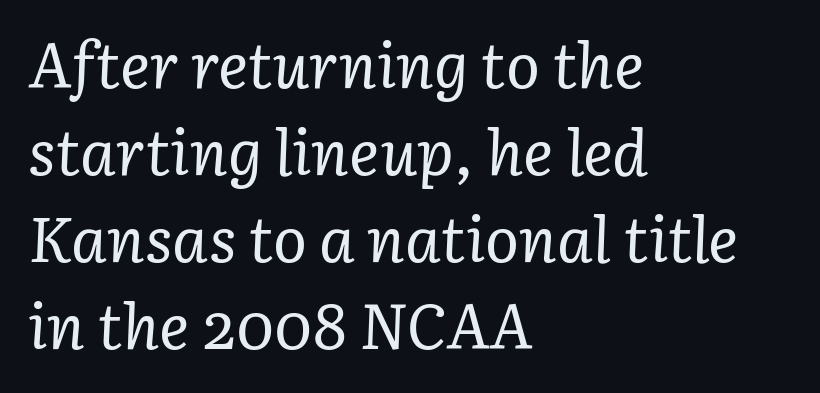
The image shows 63 px regular-weight serif type, italic (leaning right); set left-aligned, normal line spacing (1.38x), normal letter spacing, not underlined; low stroke contrast and a medium x-height.
